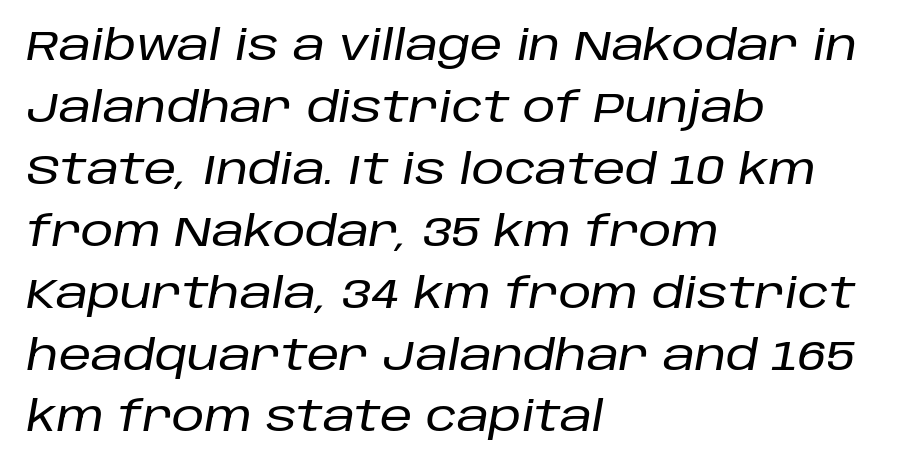
{"italic": "yes", "lean": "right", "slant_degrees": 10, "width": "normal", "stroke_contrast": "low", "x_height": "large", "monospaced": "no", "underline": "no", "align": "left", "line_spacing": "normal", "line_spacing_ratio": 1.51, "letter_spacing": "normal", "letter_spacing_em": 0.0, "glyph_px": 41}
